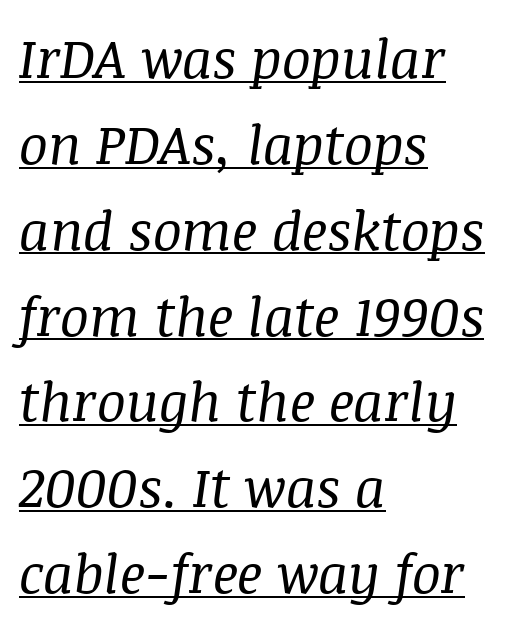
{"serif": "yes", "italic": "yes", "lean": "right", "slant_degrees": 8, "bold": "no", "weight": "regular", "width": "normal", "stroke_contrast": "medium", "x_height": "large", "monospaced": "no", "underline": "yes", "align": "left", "line_spacing": "normal", "line_spacing_ratio": 1.59, "letter_spacing": "normal", "letter_spacing_em": 0.0, "glyph_px": 54}
